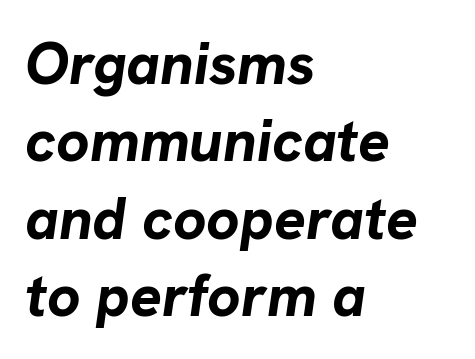
Students, observe: this is what conventionally led text looks like. The type is set solid horizontally, with unmodified tracking. The glyphs have the mass of a bold cut. Compared with a centered layout, this one pins lines to the left instead.
